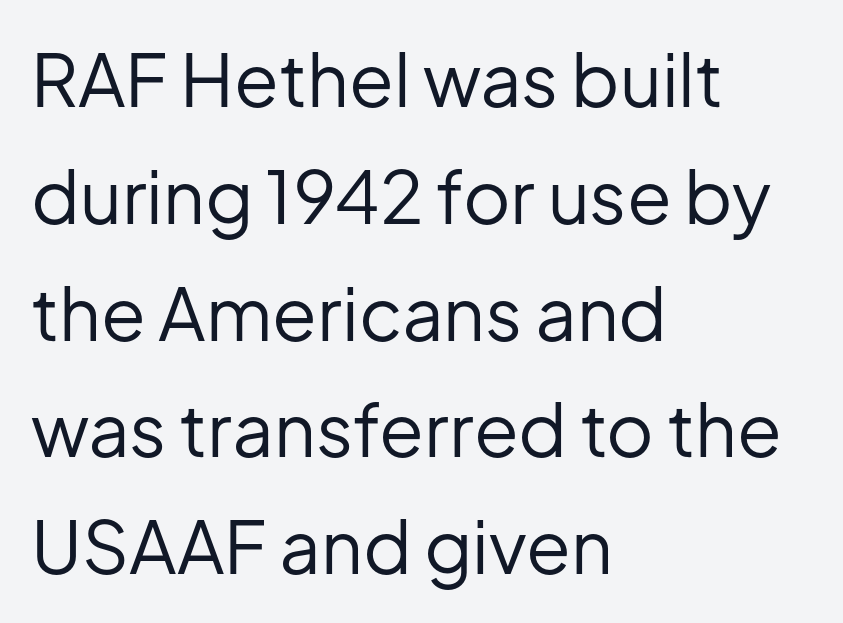
{"serif": "no", "italic": "no", "bold": "no", "weight": "regular", "width": "normal", "stroke_contrast": "low", "x_height": "medium", "monospaced": "no", "underline": "no", "align": "left", "line_spacing": "normal", "line_spacing_ratio": 1.6, "letter_spacing": "normal", "letter_spacing_em": 0.0, "glyph_px": 73}
